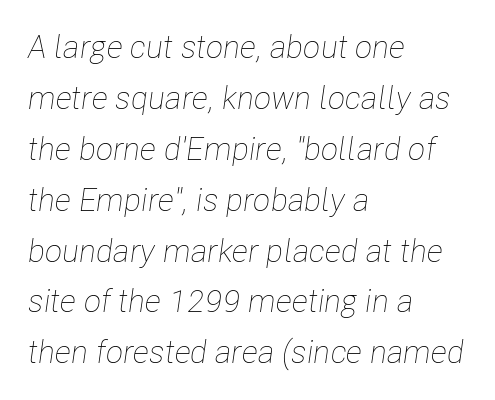
Q: Is the text bold? A: No.
Q: Is the text italic (slanted)? A: Yes, it leans right by about 8 degrees.
Q: Is the text underlined? A: No.
Q: How is the paragraph aligned? A: Left-aligned.
Q: Is the spacing between letters normal or unusually wide? A: Normal.
Q: Is the spacing between lines tight, normal or loose? A: Normal.
Q: Width (condensed, normal, or wide)? A: Condensed.
Q: Stroke contrast? A: Low.
Q: x-height? A: Medium.
Q: Monospaced? A: No.
